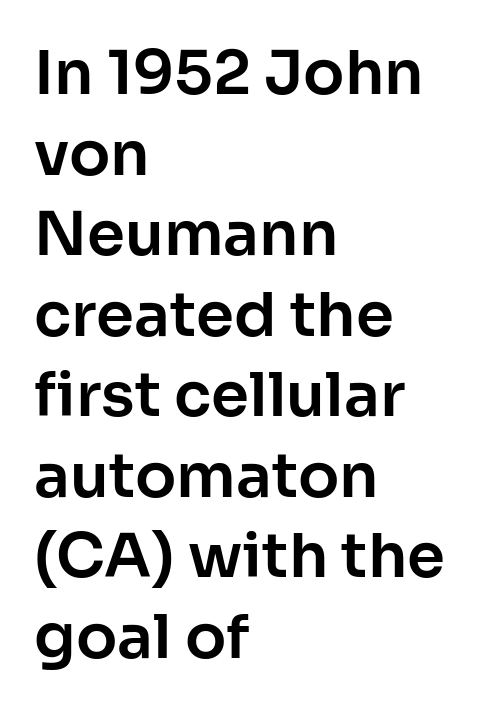
{"serif": "no", "italic": "no", "width": "normal", "stroke_contrast": "low", "x_height": "medium", "monospaced": "no", "underline": "no", "align": "left", "line_spacing": "normal", "line_spacing_ratio": 1.32, "letter_spacing": "normal", "letter_spacing_em": 0.0, "glyph_px": 61}
